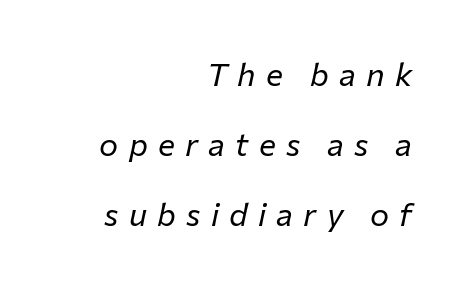
The image shows 32 px regular-weight type, italic (leaning right); set right-aligned, loose line spacing (2.18x), unusually wide letter spacing (+0.32 em), not underlined; low stroke contrast and a medium x-height.
